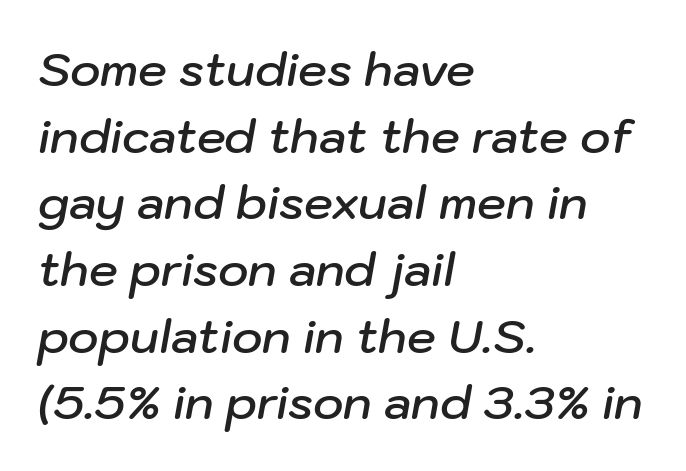
{"italic": "yes", "lean": "right", "slant_degrees": 10, "bold": "semi", "weight": "semibold", "width": "normal", "stroke_contrast": "low", "x_height": "medium", "monospaced": "no", "underline": "no", "align": "left", "line_spacing": "normal", "line_spacing_ratio": 1.45, "letter_spacing": "normal", "letter_spacing_em": 0.0, "glyph_px": 46}
